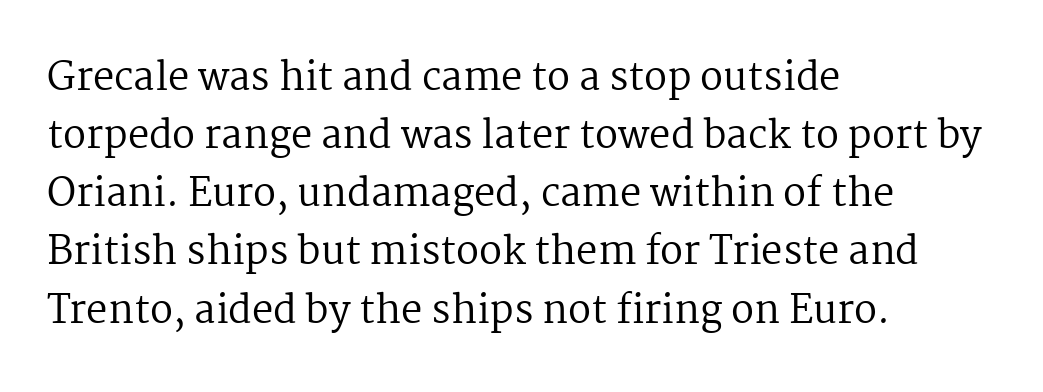
The image shows 38 px regular-weight serif type, upright; set left-aligned, normal line spacing (1.53x), normal letter spacing, not underlined; medium stroke contrast and a medium x-height.
